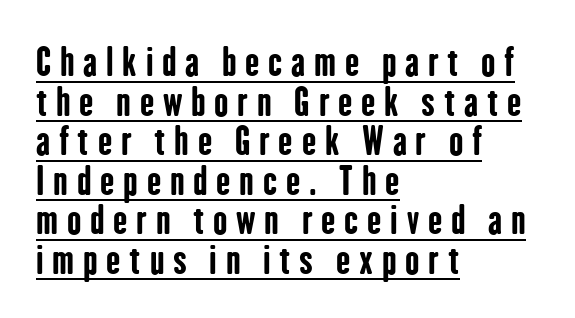
{"serif": "no", "italic": "no", "bold": "yes", "weight": "bold", "width": "condensed", "stroke_contrast": "low", "x_height": "medium", "monospaced": "no", "underline": "yes", "align": "left", "line_spacing": "tight", "line_spacing_ratio": 1.04, "letter_spacing": "wide", "letter_spacing_em": 0.23, "glyph_px": 38}
